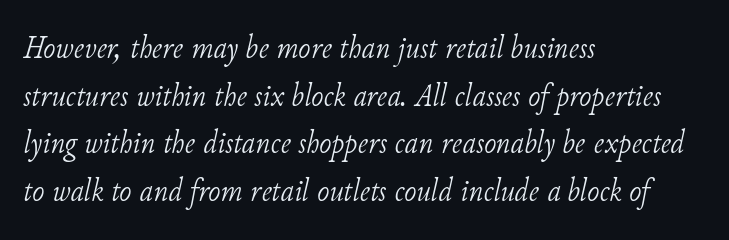
Emphasis-style slanted type is in use. The characters are drawn with everyday or finer stroke widths. These lines are rendered in a variable-pitch font. Reading down the column, the eye jumps a familiar distance to each next line.
